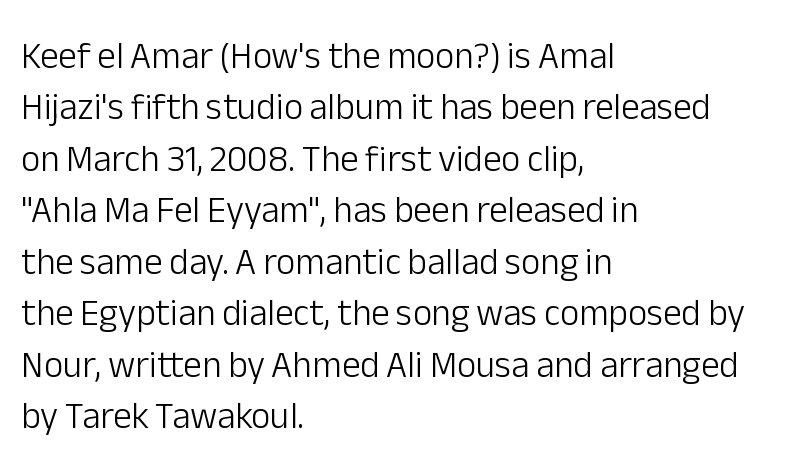
Q: Is the text bold? A: No.
Q: Is the text italic (slanted)? A: No, it is upright.
Q: Is the typeface a serif or a sans-serif typeface? A: Sans-serif.
Q: Is the text underlined? A: No.
Q: How is the paragraph aligned? A: Left-aligned.
Q: Is the spacing between letters normal or unusually wide? A: Normal.
Q: Is the spacing between lines tight, normal or loose? A: Normal.
Q: Width (condensed, normal, or wide)? A: Normal.
Q: Stroke contrast? A: Low.
Q: x-height? A: Medium.
Q: Monospaced? A: No.
